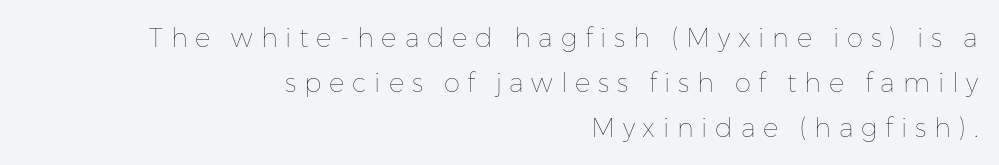
Glyph-to-glyph distance is far greater than everyday printed text. A flush-right, rag-left setting is used for this passage. Is the type heavy? It reads as light-to-regular instead. Characters remain perfectly vertical along every line. Just letters on the line, the space beneath them empty.
